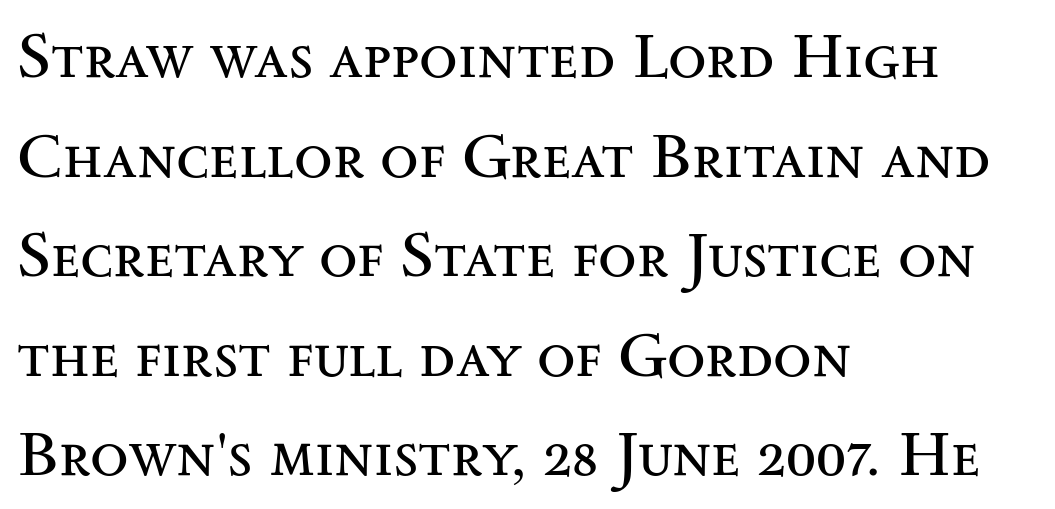
{"serif": "yes", "italic": "no", "bold": "no", "weight": "regular", "width": "wide", "stroke_contrast": "medium", "x_height": "small", "monospaced": "no", "underline": "no", "align": "left", "line_spacing": "normal", "line_spacing_ratio": 1.58, "letter_spacing": "normal", "letter_spacing_em": 0.0, "glyph_px": 63}
